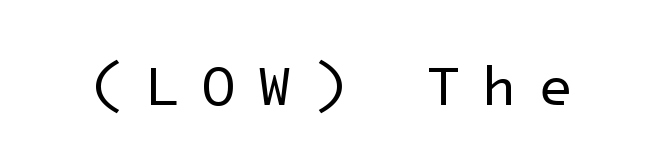
Q: Is the text bold? A: No.
Q: Is the text italic (slanted)? A: No, it is upright.
Q: Is the typeface a serif or a sans-serif typeface? A: Sans-serif.
Q: Is the text underlined? A: No.
Q: Is the spacing between letters normal or unusually wide? A: Unusually wide.
Q: Width (condensed, normal, or wide)? A: Normal.
Q: Stroke contrast? A: Low.
Q: x-height? A: Medium.
